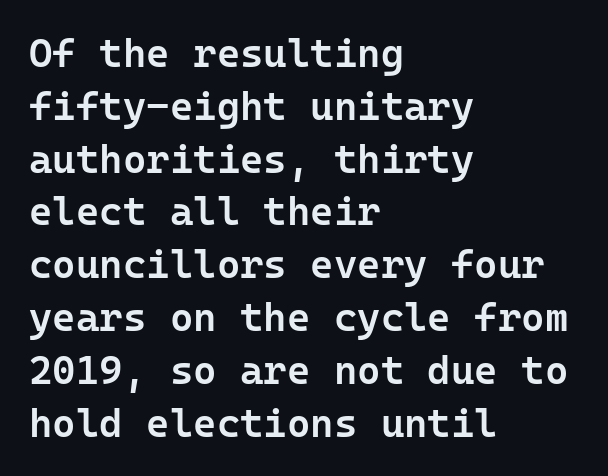
The typesetter chose a ragged-right arrangement here. Spacing between characters is what you'd get straight out of the box. Check the space under the baseline: it is left empty. The sample has been set in demibold, a notch under bold. The font family rendered here belongs to the sans-serif group. The designer left line spacing at the default.
